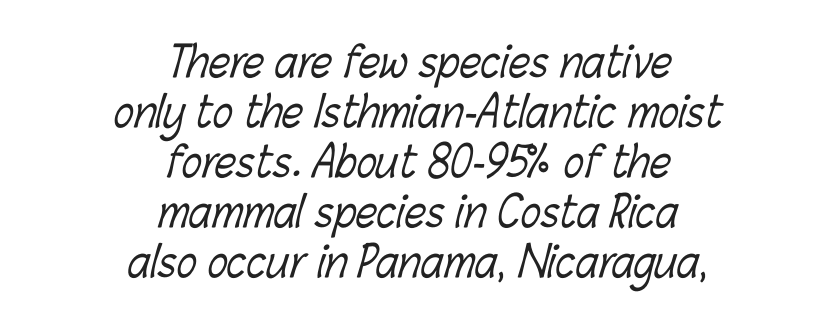
The letters sit at their default tracking, neither squeezed nor spread. Centered paragraph, ragged on both sides. These lines are rendered in a variable-pitch font. Glance below the letters and you will spot only blank space. The typesetting does not lean heavy: it is not bold.
